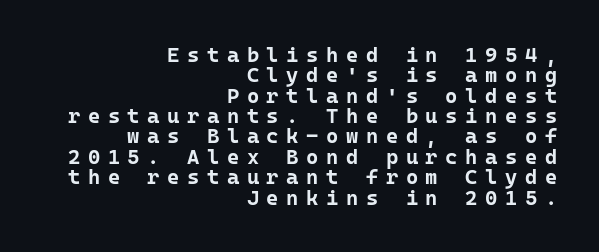
The image shows 21 px bold type, upright; set right-aligned, tight line spacing (0.97x), unusually wide letter spacing (+0.36 em), not underlined.
